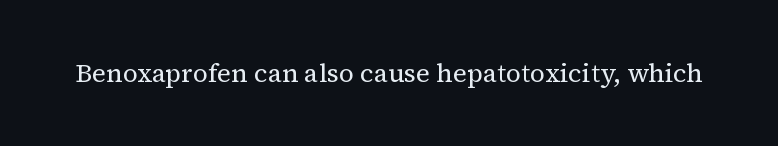
The image shows 26 px text type, upright; set normal letter spacing, not underlined.
